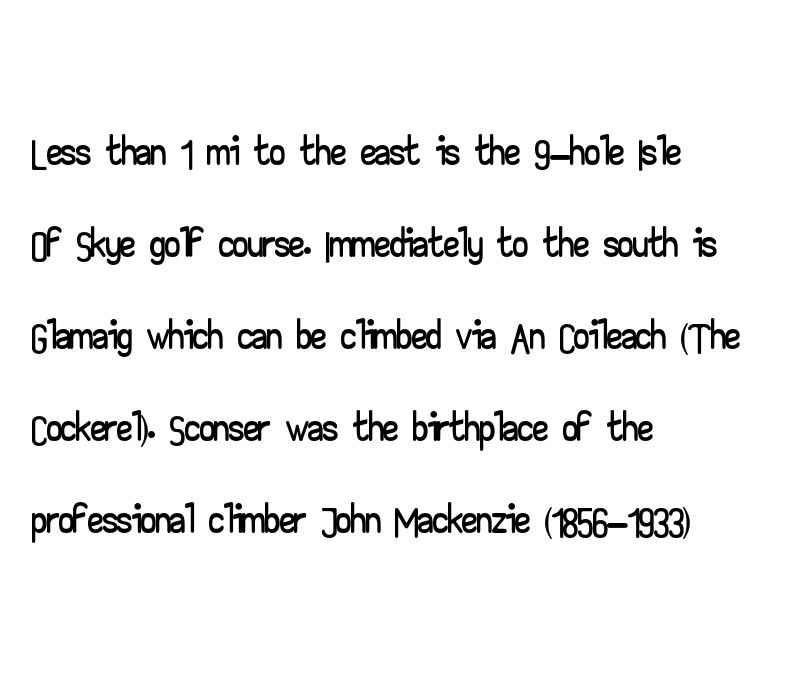
{"serif": "no", "italic": "no", "width": "wide", "stroke_contrast": "low", "x_height": "small", "monospaced": "no", "underline": "no", "align": "left", "line_spacing": "normal", "line_spacing_ratio": 1.51, "letter_spacing": "normal", "letter_spacing_em": 0.0, "glyph_px": 61}
